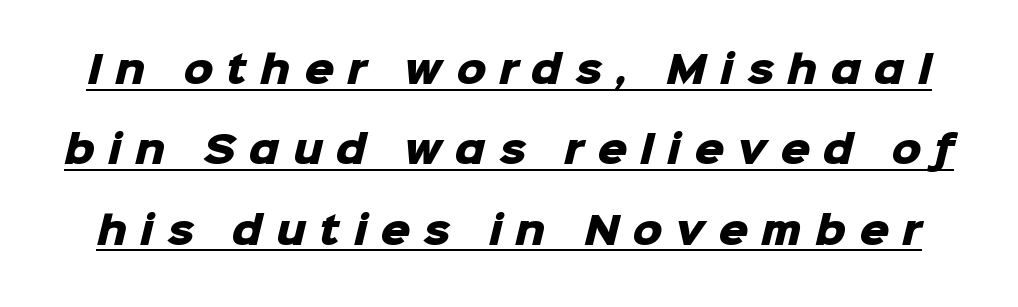
The image shows 37 px heavy sans-serif type; set loose line spacing (2.17x), unusually wide letter spacing (+0.36 em), underlined; low stroke contrast and a medium x-height.
